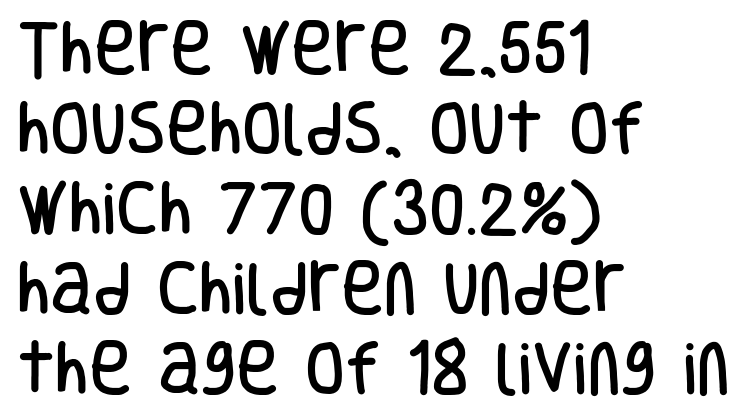
{"serif": "no", "italic": "no", "width": "condensed", "stroke_contrast": "low", "x_height": "large", "monospaced": "no", "underline": "no", "align": "left", "line_spacing": "normal", "line_spacing_ratio": 1.38, "letter_spacing": "normal", "letter_spacing_em": 0.0, "glyph_px": 58}
